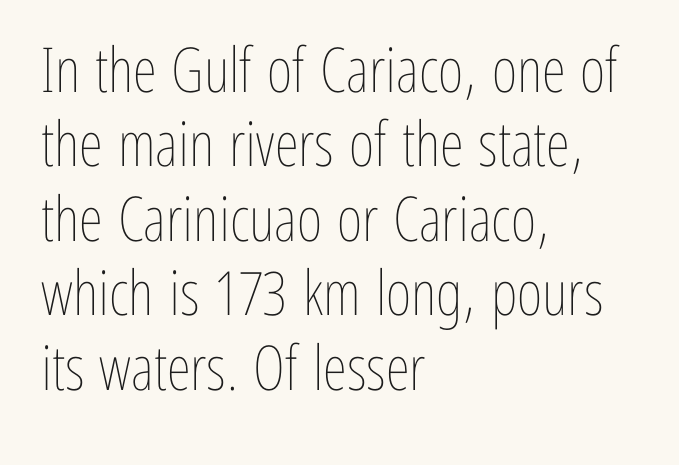
Q: Is the text bold? A: No.
Q: Is the text italic (slanted)? A: No, it is upright.
Q: Is the text underlined? A: No.
Q: How is the paragraph aligned? A: Left-aligned.
Q: Is the spacing between letters normal or unusually wide? A: Normal.
Q: Width (condensed, normal, or wide)? A: Condensed.
Q: Stroke contrast? A: Low.
Q: x-height? A: Medium.
Q: Monospaced? A: No.
